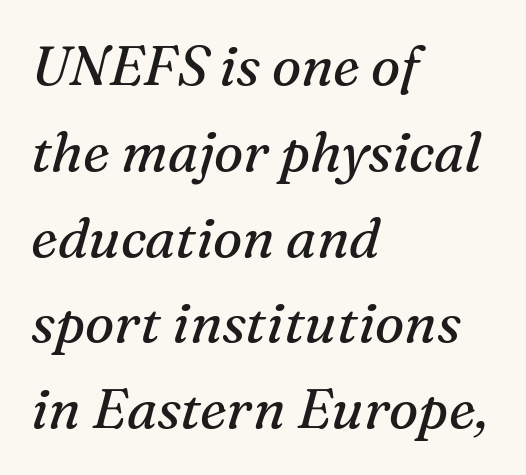
{"serif": "yes", "italic": "yes", "lean": "right", "slant_degrees": 16, "bold": "no", "weight": "regular", "width": "normal", "stroke_contrast": "medium", "x_height": "medium", "monospaced": "no", "underline": "no", "align": "left", "line_spacing": "normal", "line_spacing_ratio": 1.56, "letter_spacing": "normal", "letter_spacing_em": 0.0, "glyph_px": 55}
